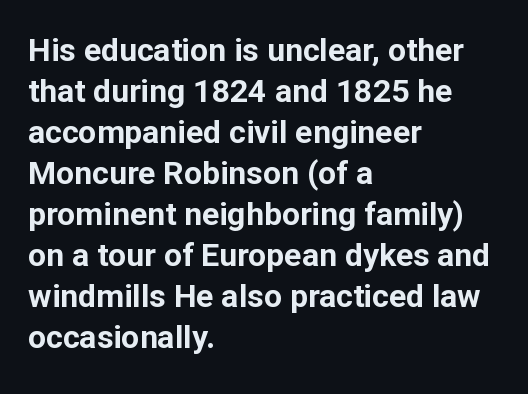
The image shows 32 px bold sans-serif type, upright; set left-aligned, normal line spacing (1.28x), normal letter spacing, not underlined; low stroke contrast and a medium x-height.
